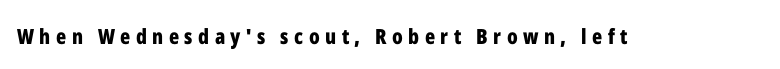
The image shows 21 px bold type, upright; set unusually wide letter spacing (+0.26 em), not underlined.
